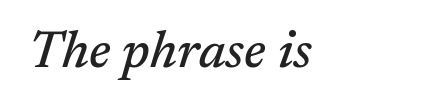
Little horizontal feet cap the strokes, marking this as serif type. Anything drawn beneath the words? Only blank space. Do the characters align in a grid? No, the font is proportional. A typesetter would mark this as italic. Characters follow at the spacing the type designer built in.
